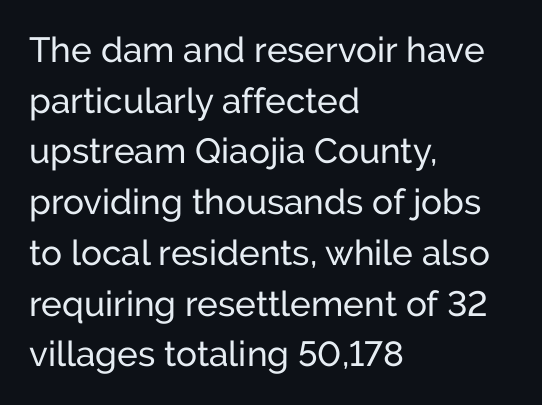
The image shows 35 px regular-weight sans-serif type, upright; set left-aligned, normal line spacing (1.45x), normal letter spacing, not underlined; low stroke contrast and a medium x-height.
